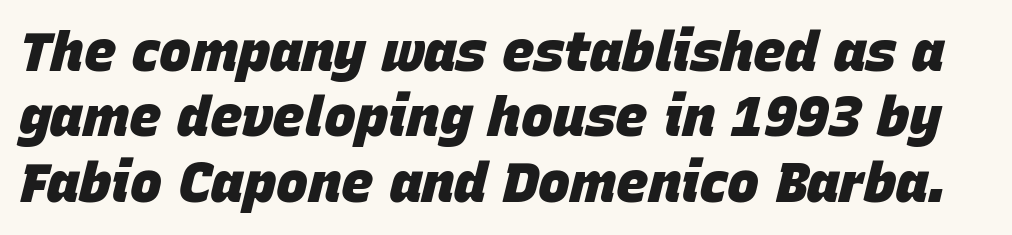
Think of a printed novel: that variable character pitch is what you see here. The letterforms sit shoulder to shoulder at normal distance. The font's italic variant was chosen for this text. The zone under the glyphs is completely vacant. Compared with an ordinary text face, these strokes are far heavier — a full bold.
